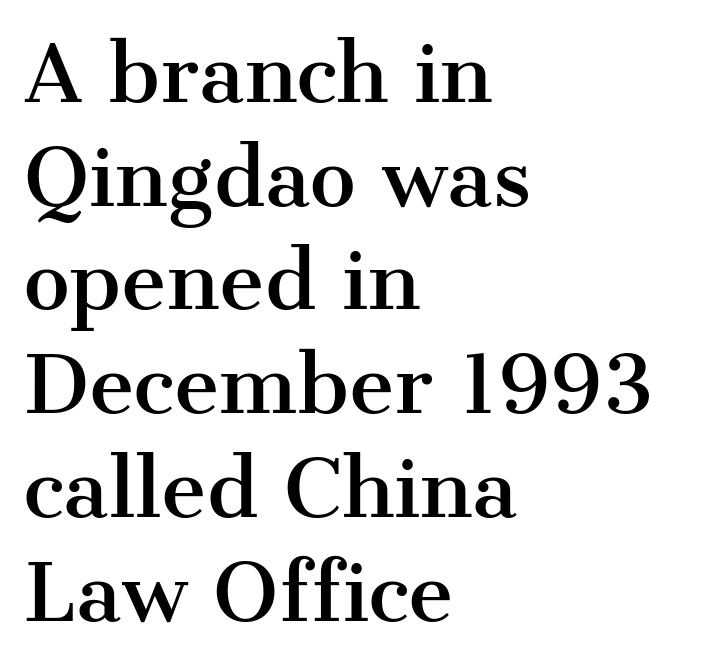
Spacing verdict: proportional, widths tailored to each character. Notice how the stems are strictly vertical — no italics here. Short and long lines alike share a common starting point at left. A normal amount of white space separates one row of letters from the next. The passage shown has conventional tracking throughout. The space directly below the letters is spotless.
